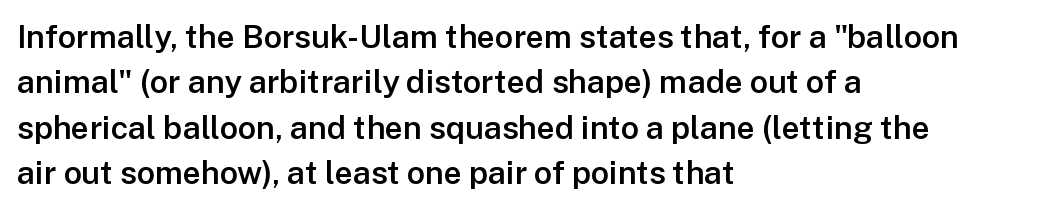
The image shows 32 px semibold sans-serif type, upright; set left-aligned, normal line spacing (1.42x), normal letter spacing, not underlined; low stroke contrast and a medium x-height.
